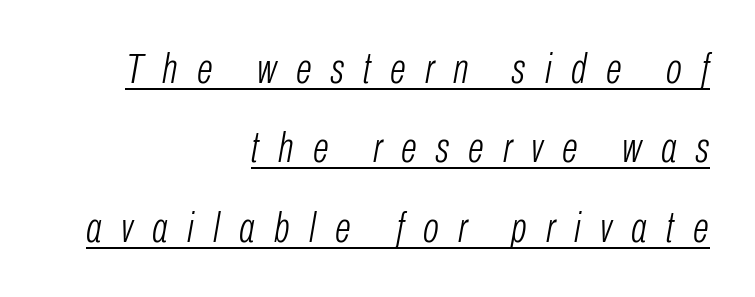
The image shows 42 px light, condensed type, italic (leaning right); set right-aligned, line spacing 1.89x, unusually wide letter spacing (+0.46 em), underlined; low stroke contrast and a medium x-height.
